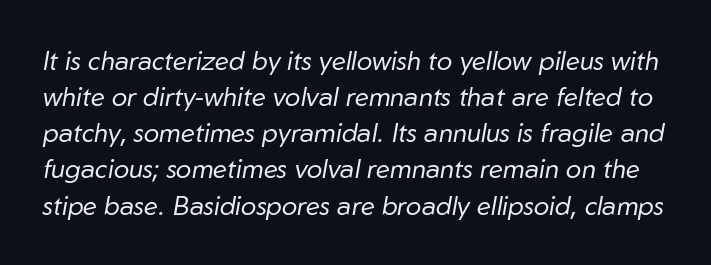
The image shows 26 px text type, italic (leaning right); set normal line spacing (1.39x), normal letter spacing, not underlined.
